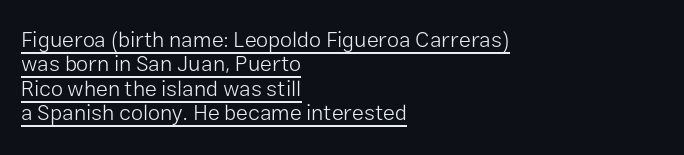
The image shows 22 px text type, upright; set left-aligned, tight line spacing (1.11x), normal letter spacing, underlined.
